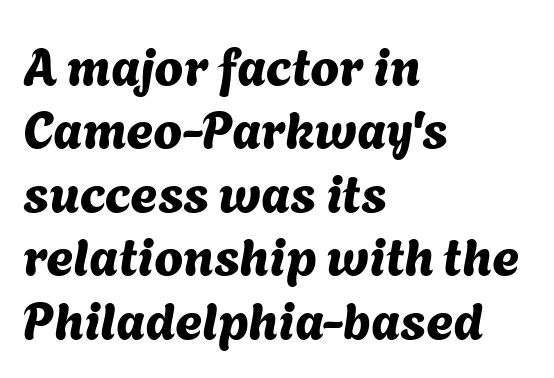
Line beginnings align vertically; line endings do not. Each letter keeps its own natural width here, so spacing adapts to shape. No feet cap the strokes, marking this as sans-serif type. The gaps between neighbouring characters are ordinary and unremarkable. Any mark beneath the type? The region is blank.
